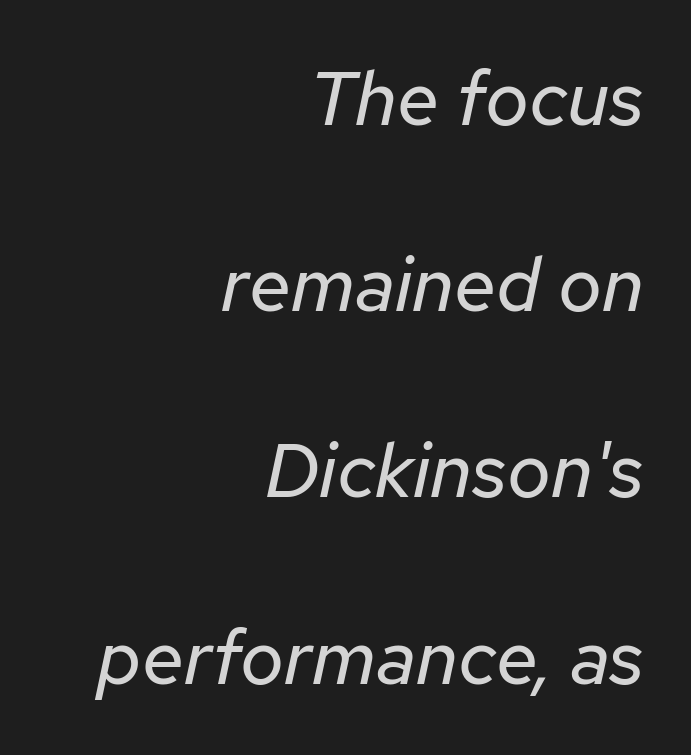
Each letter keeps its own natural width here, so spacing adapts to shape. Loosely led — the rows are spread out. Think standard paragraph weight, or any step lighter than that. The letterforms sit shoulder to shoulder at normal distance. Lines of text with bare space underneath. The passage is arranged like a letterhead date or caption credit — flush right.
